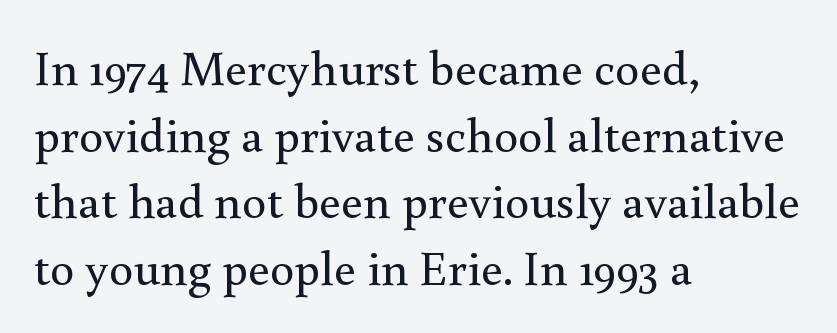
Q: Is the text bold? A: No.
Q: Is the text italic (slanted)? A: No, it is upright.
Q: Is the typeface a serif or a sans-serif typeface? A: Serif.
Q: Is the text underlined? A: No.
Q: How is the paragraph aligned? A: Left-aligned.
Q: Is the spacing between letters normal or unusually wide? A: Normal.
Q: Is the spacing between lines tight, normal or loose? A: Normal.
Q: Width (condensed, normal, or wide)? A: Normal.
Q: x-height? A: Small.
Q: Monospaced? A: No.
